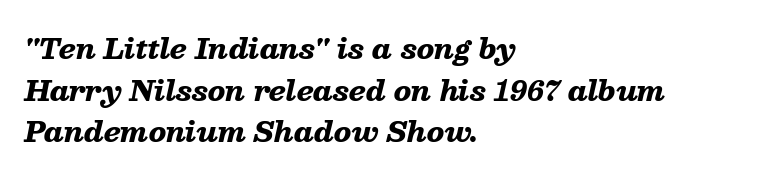
Q: Is the text bold? A: Yes.
Q: Is the text italic (slanted)? A: Yes, it leans right by about 13 degrees.
Q: Is the text underlined? A: No.
Q: How is the paragraph aligned? A: Left-aligned.
Q: Is the spacing between letters normal or unusually wide? A: Normal.
Q: Is the spacing between lines tight, normal or loose? A: Normal.
